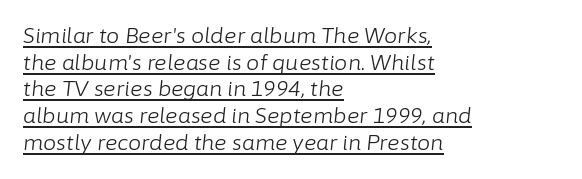
{"italic": "yes", "lean": "right", "slant_degrees": 6, "bold": "no", "underline": "yes", "align": "left", "line_spacing": "normal", "line_spacing_ratio": 1.27, "letter_spacing": "normal", "letter_spacing_em": 0.0, "glyph_px": 21}
